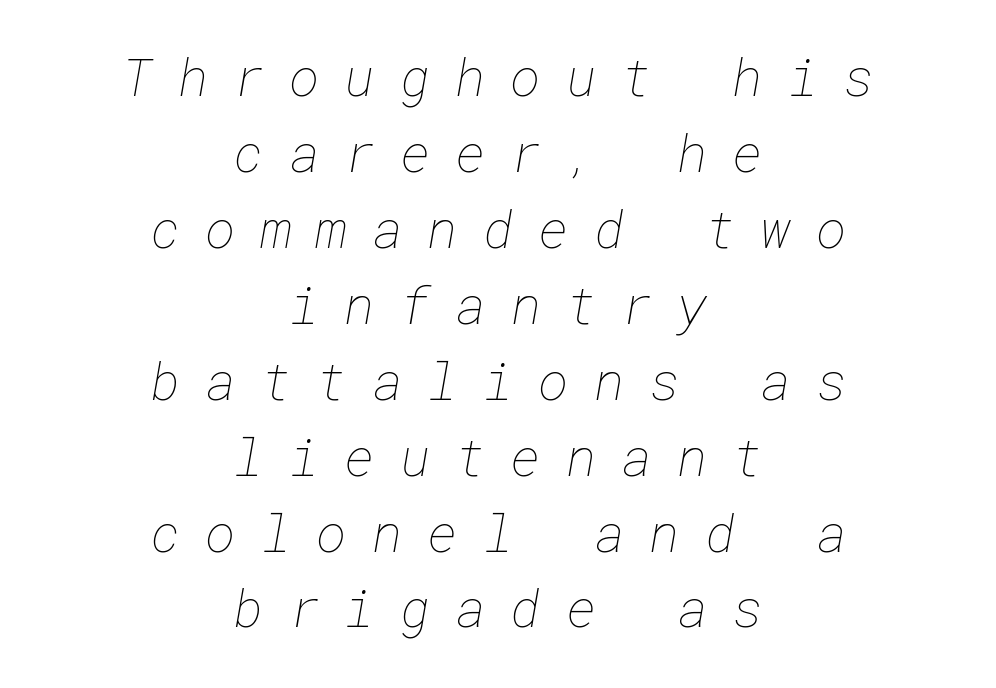
The rendering positions every line midway between the sides. If you measured baseline to baseline, you'd find a middling distance. Does extra space separate the letters? Yes, quite a lot of it. Is this a heavy cut? Hardly; it is regular or lighter. No word sits above an underline.
